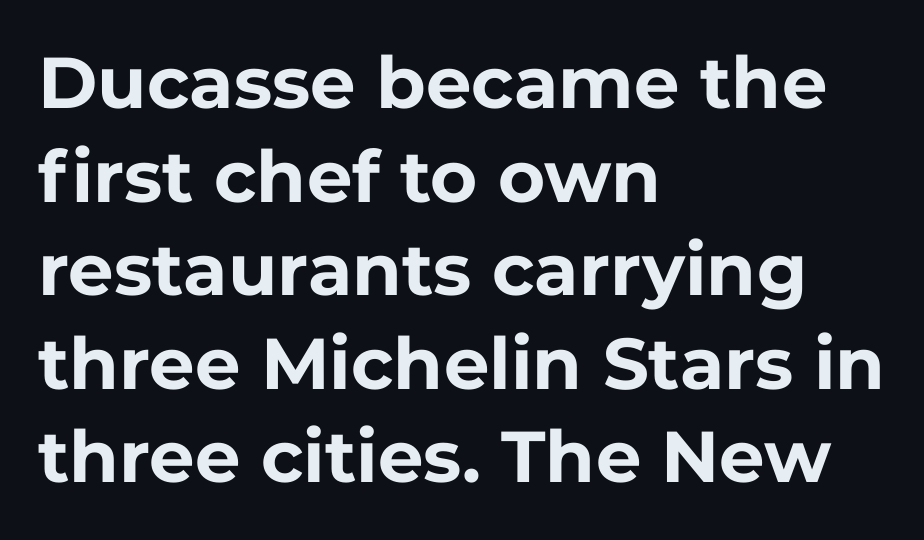
{"serif": "no", "italic": "no", "bold": "yes", "weight": "bold", "width": "normal", "stroke_contrast": "low", "x_height": "medium", "monospaced": "no", "underline": "no", "align": "left", "line_spacing": "normal", "line_spacing_ratio": 1.3, "letter_spacing": "normal", "letter_spacing_em": 0.0, "glyph_px": 72}
